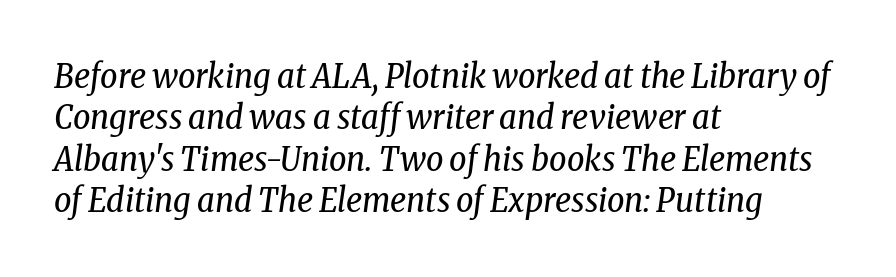
The passage is arranged the way most books set body copy — flush left. Each word holds together tightly as a unit, with standard inter-letter gaps. Compared with ordinary roman type, these characters are visibly tilted. The gap between lines stays unmarked. Type style note: has serifs.
